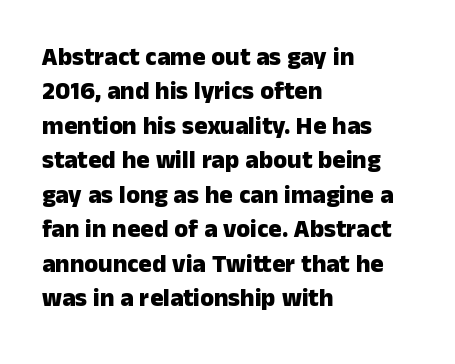
{"italic": "no", "bold": "yes", "underline": "no", "align": "left", "line_spacing": "normal", "line_spacing_ratio": 1.38, "letter_spacing": "normal", "letter_spacing_em": 0.0, "glyph_px": 25}
